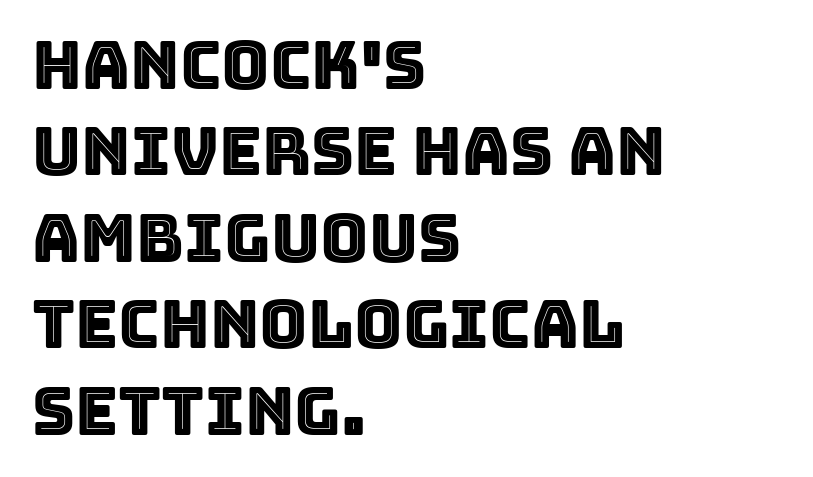
Q: Is the text italic (slanted)? A: No, it is upright.
Q: Is the text underlined? A: No.
Q: How is the paragraph aligned? A: Left-aligned.
Q: Is the spacing between letters normal or unusually wide? A: Normal.
Q: Is the spacing between lines tight, normal or loose? A: Normal.
Q: Width (condensed, normal, or wide)? A: Normal.
Q: x-height? A: Large.
Q: Monospaced? A: No.
